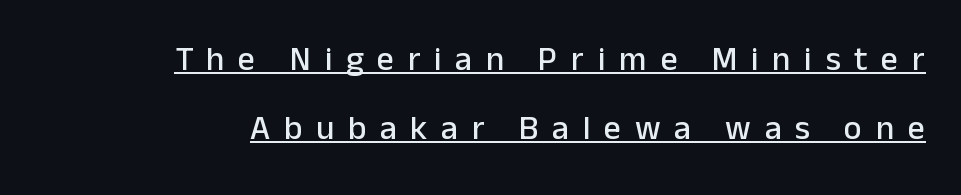
{"serif": "no", "italic": "no", "width": "normal", "stroke_contrast": "low", "x_height": "medium", "monospaced": "no", "underline": "yes", "align": "right", "line_spacing": "loose", "line_spacing_ratio": 2.03, "letter_spacing": "wide", "letter_spacing_em": 0.4, "glyph_px": 34}
